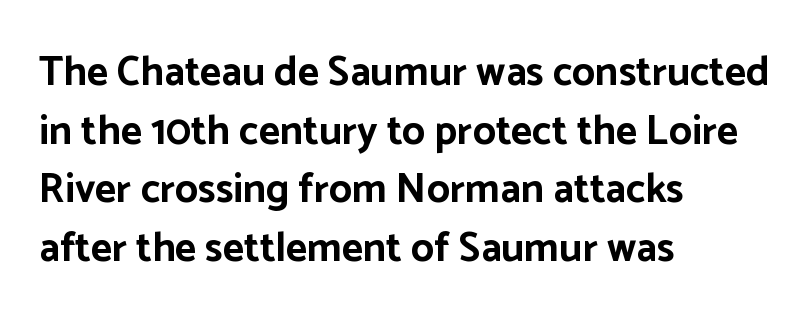
The image shows 41 px bold sans-serif type, upright; set left-aligned, normal line spacing (1.43x), normal letter spacing, not underlined; low stroke contrast and a medium x-height.
